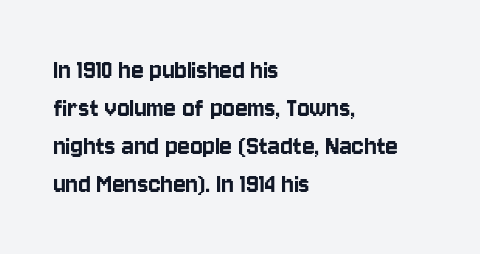
{"serif": "no", "italic": "no", "width": "condensed", "stroke_contrast": "low", "x_height": "large", "monospaced": "no", "underline": "no", "align": "left", "line_spacing": "normal", "line_spacing_ratio": 1.31, "letter_spacing": "normal", "letter_spacing_em": 0.0, "glyph_px": 29}
